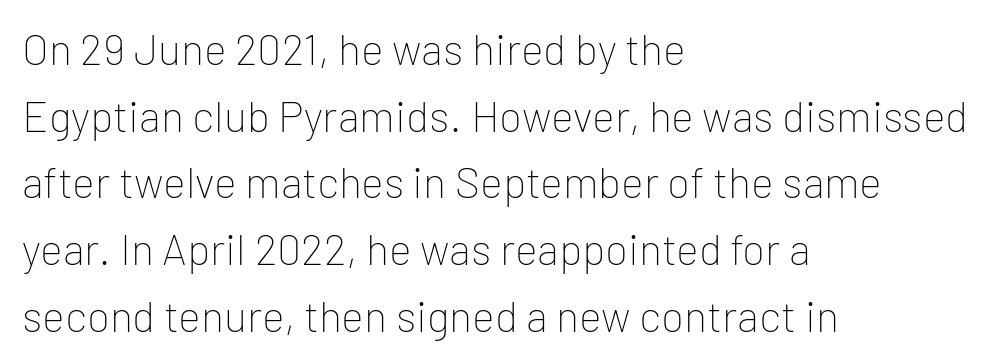
The image shows 43 px thin sans-serif type, upright; set left-aligned, normal line spacing (1.55x), normal letter spacing, not underlined; low stroke contrast and a medium x-height.
